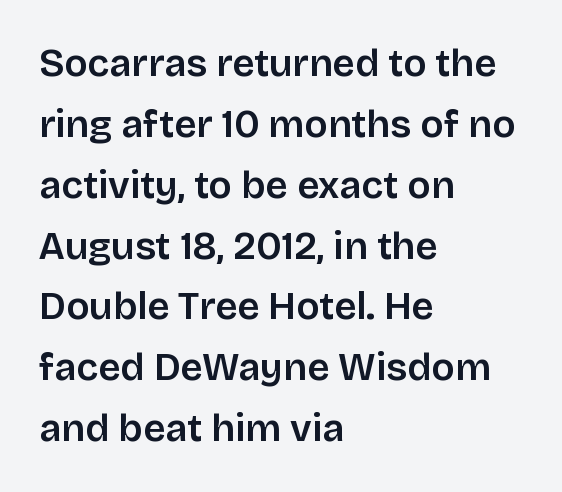
In CSS terms this would be text-align: left. The letters advance in unequal steps, a hallmark of proportional type. Underline: absent. Note: no serifs on the glyphs.
